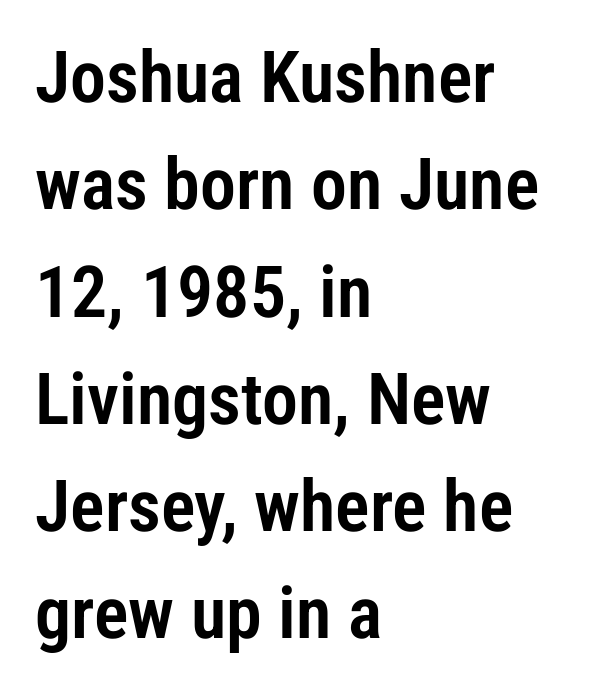
Here the designer chose a conventional face with non-uniform glyph widths. Does the lettering tilt? It doesn't — this is upright. The lines sit at an ordinary, default distance from one another. Classification — sans serif. Tracking here is standard; glyphs follow each other at the usual distance. Does the copy run flush right? No — it runs flush left.
